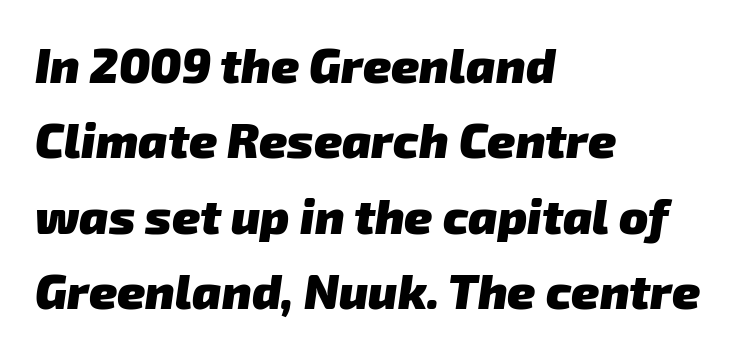
The image shows 48 px heavy sans-serif type; set left-aligned, normal line spacing (1.57x), normal letter spacing, not underlined; low stroke contrast and a medium x-height.
